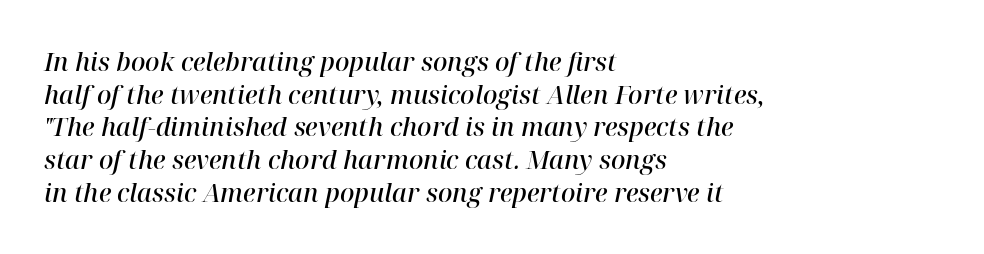
Look at the stroke-to-counter ratio: somewhat heavy, a semibold. In terms of letterspacing, this is plain default setting. The rows are spaced the way most documents space them. These lines stack with their left ends in a neat column. Is the type slanted? Yes — the strokes lean at a clear angle. The baseline area is clear.
